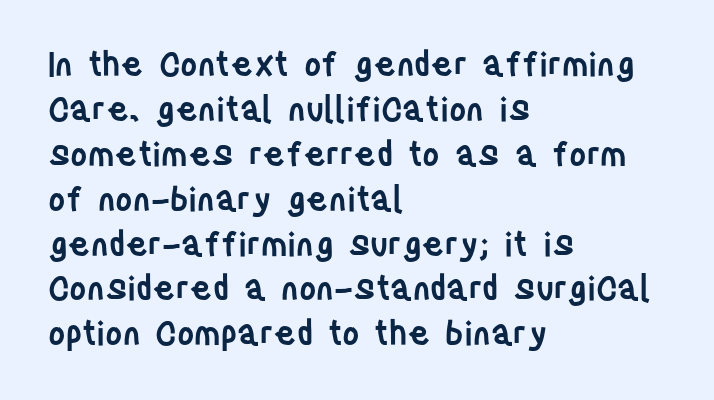
The image shows 33 px semibold, condensed sans-serif type, upright; set left-aligned, normal line spacing (1.36x), normal letter spacing, not underlined; low stroke contrast and a large x-height.
